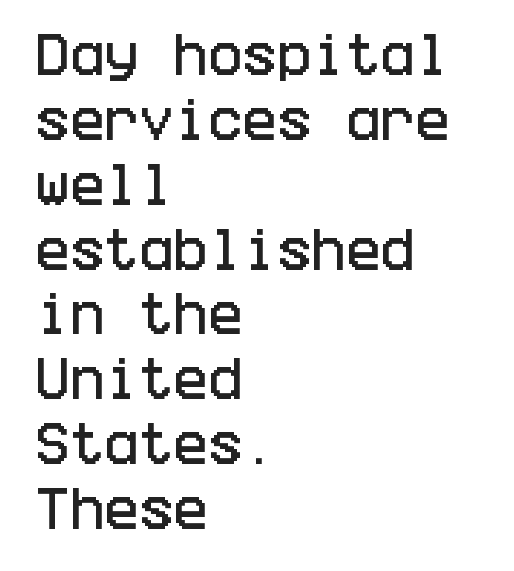
{"serif": "no", "italic": "no", "width": "condensed", "stroke_contrast": "low", "x_height": "large", "underline": "no", "align": "left", "line_spacing": "normal", "line_spacing_ratio": 1.41, "letter_spacing": "normal", "letter_spacing_em": 0.0, "glyph_px": 46}
